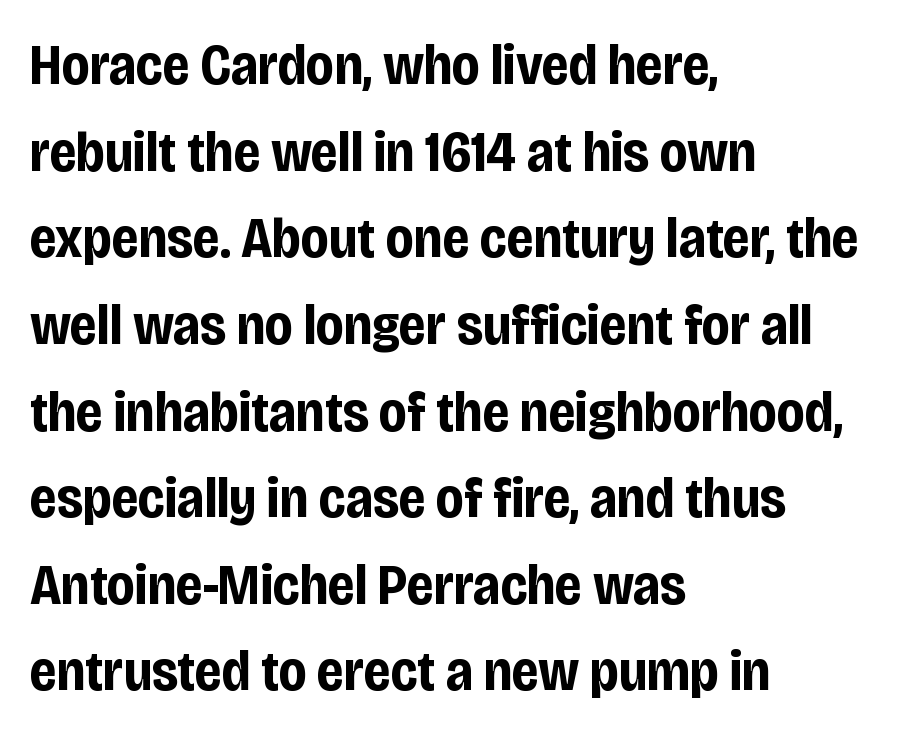
Q: Is the text bold? A: Yes.
Q: Is the text italic (slanted)? A: No, it is upright.
Q: Is the typeface a serif or a sans-serif typeface? A: Sans-serif.
Q: Is the text underlined? A: No.
Q: How is the paragraph aligned? A: Left-aligned.
Q: Is the spacing between letters normal or unusually wide? A: Normal.
Q: Is the spacing between lines tight, normal or loose? A: Normal.
Q: Width (condensed, normal, or wide)? A: Condensed.
Q: Stroke contrast? A: Low.
Q: x-height? A: Large.
Q: Monospaced? A: No.
